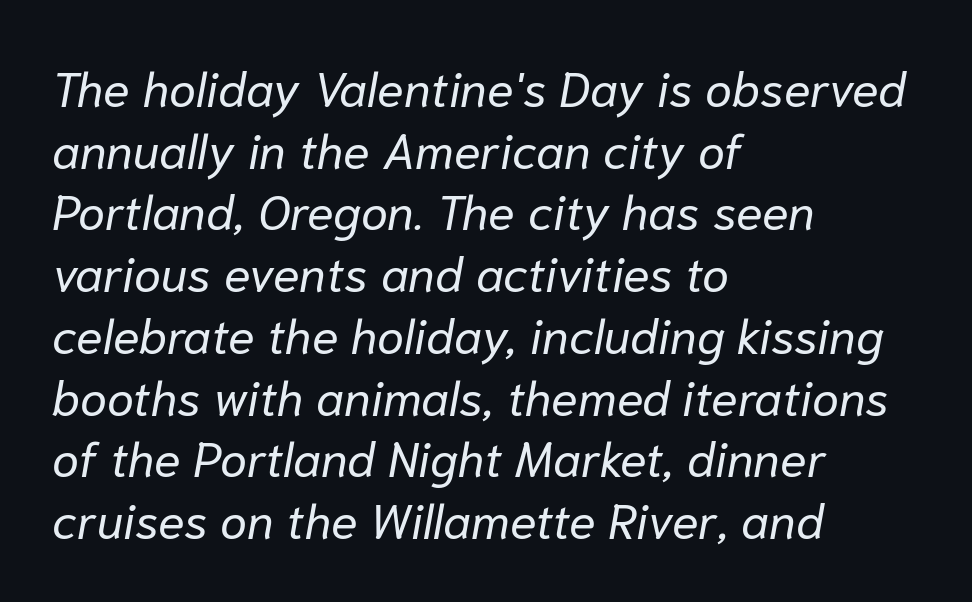
Q: Is the text bold? A: No.
Q: Is the text italic (slanted)? A: Yes, it leans right by about 10 degrees.
Q: Is the text underlined? A: No.
Q: How is the paragraph aligned? A: Left-aligned.
Q: Is the spacing between letters normal or unusually wide? A: Normal.
Q: Is the spacing between lines tight, normal or loose? A: Normal.
Q: Width (condensed, normal, or wide)? A: Normal.
Q: Stroke contrast? A: Low.
Q: x-height? A: Medium.
Q: Monospaced? A: No.
